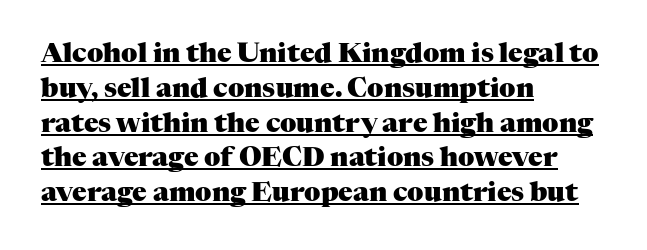
{"italic": "no", "bold": "yes", "underline": "yes", "align": "left", "line_spacing": "normal", "line_spacing_ratio": 1.29, "letter_spacing": "normal", "letter_spacing_em": 0.0, "glyph_px": 27}
